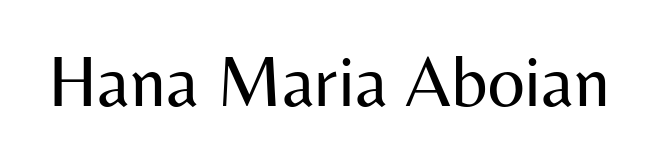
{"serif": "no", "italic": "no", "bold": "no", "weight": "regular", "width": "normal", "stroke_contrast": "medium", "x_height": "medium", "monospaced": "no", "underline": "no", "letter_spacing": "normal", "letter_spacing_em": 0.0, "glyph_px": 73}
